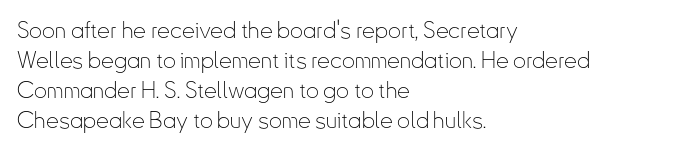
{"italic": "no", "bold": "no", "underline": "no", "align": "left", "line_spacing": "normal", "line_spacing_ratio": 1.3, "letter_spacing": "normal", "letter_spacing_em": 0.0, "glyph_px": 23}
